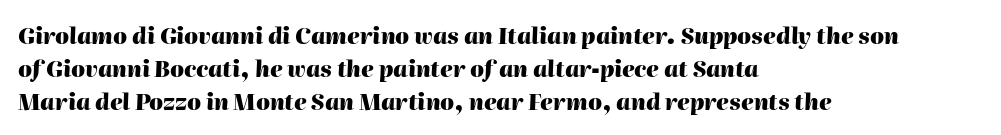
The image shows 22 px bold type, italic (leaning right); set left-aligned, normal line spacing (1.5x), normal letter spacing, not underlined.
